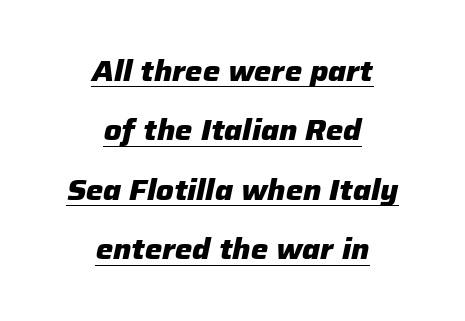
Q: Is the text bold? A: Yes.
Q: Is the text italic (slanted)? A: Yes, it leans right by about 12 degrees.
Q: Is the text underlined? A: Yes.
Q: How is the paragraph aligned? A: Centered.
Q: Is the spacing between letters normal or unusually wide? A: Normal.
Q: Is the spacing between lines tight, normal or loose? A: Loose.
Q: Width (condensed, normal, or wide)? A: Normal.
Q: Stroke contrast? A: Low.
Q: x-height? A: Medium.
Q: Monospaced? A: No.
